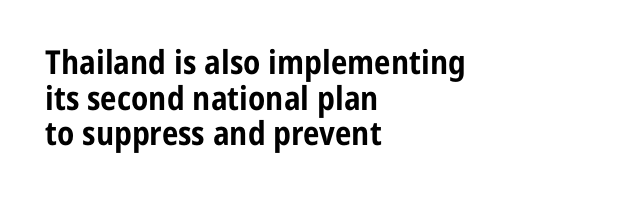
The image shows 33 px bold, condensed sans-serif type, upright; set left-aligned, tight line spacing (1.08x), normal letter spacing, not underlined; low stroke contrast and a medium x-height.
